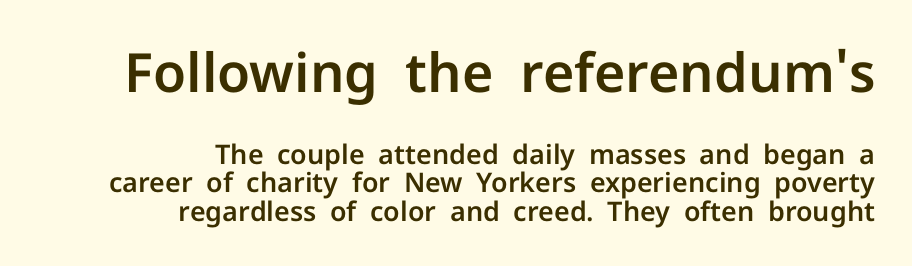
Q: Is the text italic (slanted)? A: No, it is upright.
Q: Is the typeface a serif or a sans-serif typeface? A: Sans-serif.
Q: Is the text underlined? A: No.
Q: How is the paragraph aligned? A: Right-aligned.
Q: Is the spacing between letters normal or unusually wide? A: Normal.
Q: Is the spacing between lines tight, normal or loose? A: Tight.
Q: Which block of text is set in a larger size, the first (top) or the second (bottom)? A: The first (top) one.
Q: Width (condensed, normal, or wide)? A: Normal.
Q: Stroke contrast? A: Low.
Q: x-height? A: Medium.
Q: Monospaced? A: No.
